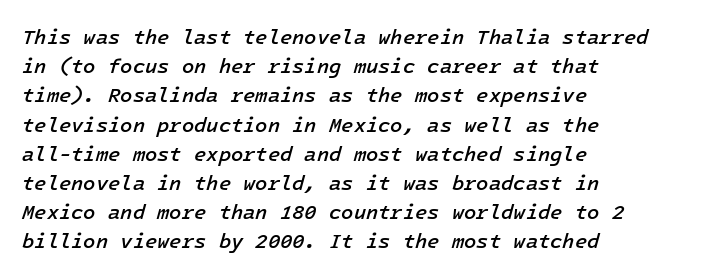
Q: Is the text bold? A: Semi-bold.
Q: Is the text italic (slanted)? A: Yes, it leans right by about 16 degrees.
Q: Is the text underlined? A: No.
Q: How is the paragraph aligned? A: Left-aligned.
Q: Is the spacing between letters normal or unusually wide? A: Normal.
Q: Is the spacing between lines tight, normal or loose? A: Normal.
